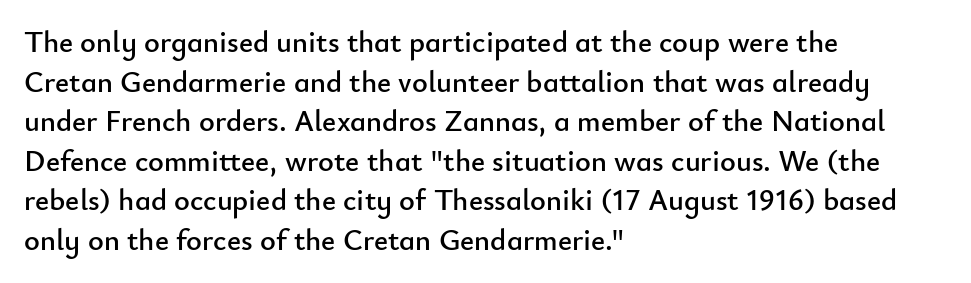
{"serif": "no", "italic": "no", "width": "normal", "stroke_contrast": "low", "x_height": "small", "monospaced": "no", "underline": "no", "align": "left", "line_spacing": "normal", "line_spacing_ratio": 1.32, "letter_spacing": "normal", "letter_spacing_em": 0.0, "glyph_px": 30}
